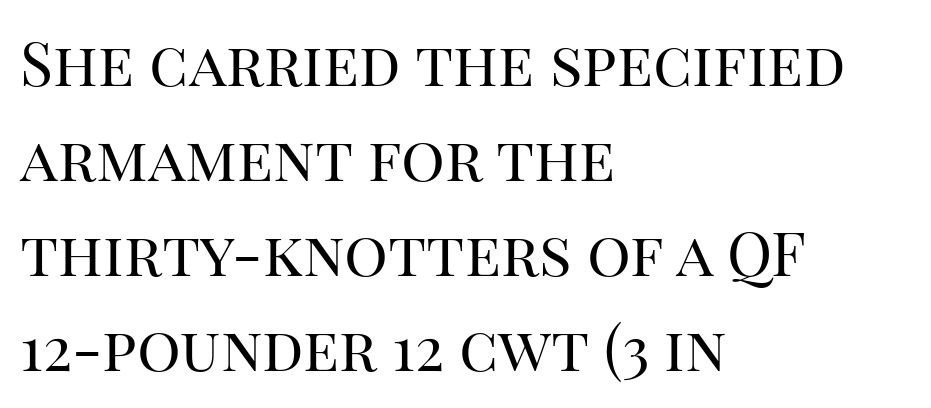
{"serif": "yes", "italic": "no", "bold": "no", "weight": "regular", "width": "normal", "stroke_contrast": "high", "x_height": "large", "monospaced": "no", "underline": "no", "align": "left", "line_spacing": "normal", "line_spacing_ratio": 1.56, "letter_spacing": "normal", "letter_spacing_em": 0.0, "glyph_px": 61}
